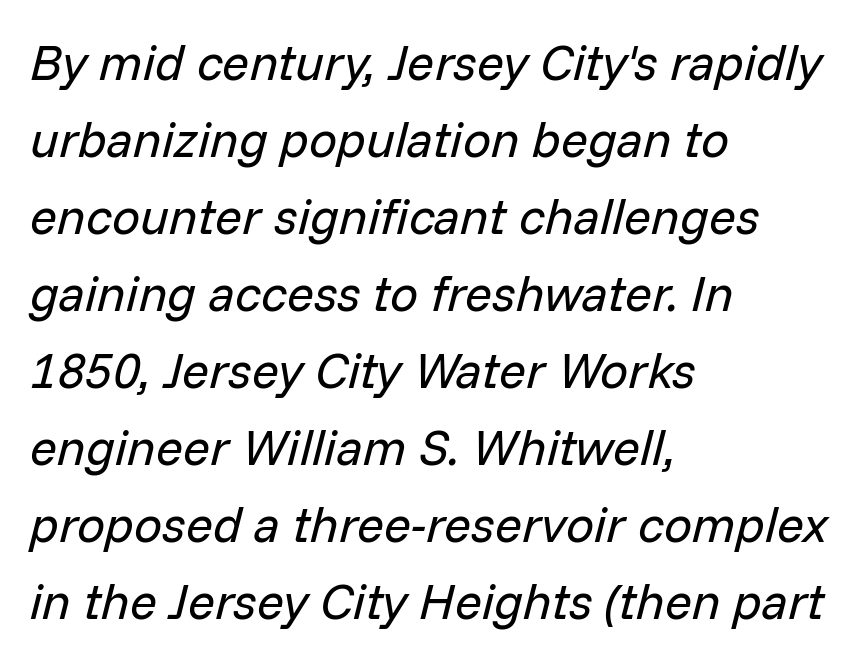
{"italic": "yes", "lean": "right", "slant_degrees": 14, "bold": "no", "weight": "regular", "width": "normal", "stroke_contrast": "low", "x_height": "medium", "monospaced": "no", "underline": "no", "align": "left", "line_spacing": "normal", "line_spacing_ratio": 1.54, "letter_spacing": "normal", "letter_spacing_em": 0.0, "glyph_px": 50}
